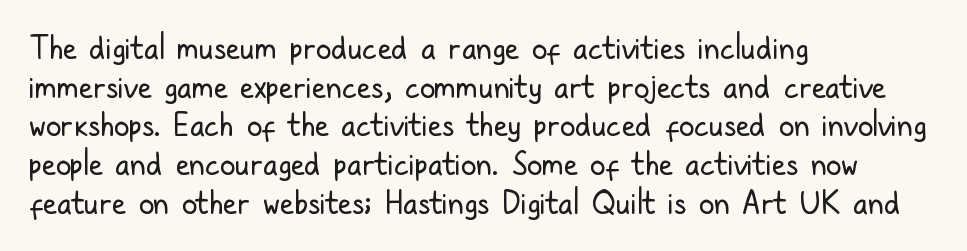
{"serif": "no", "italic": "no", "bold": "no", "weight": "regular", "width": "condensed", "stroke_contrast": "low", "x_height": "medium", "monospaced": "no", "underline": "no", "align": "left", "line_spacing": "normal", "line_spacing_ratio": 1.25, "letter_spacing": "normal", "letter_spacing_em": 0.0, "glyph_px": 31}
